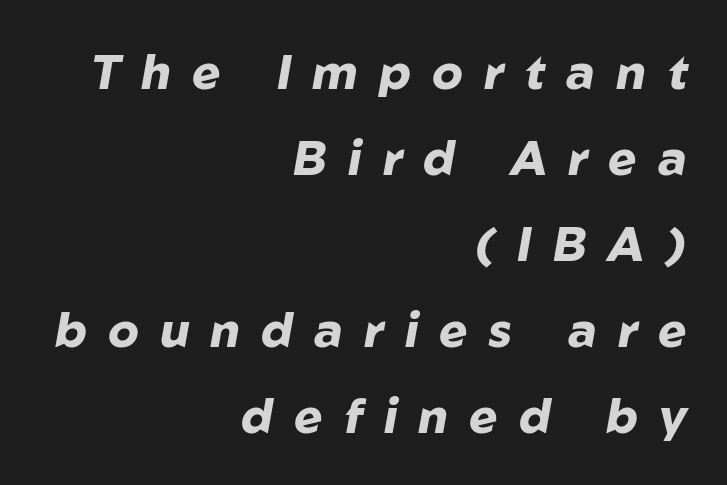
The image shows 48 px heavy type, italic (leaning right); set right-aligned, line spacing 1.79x, unusually wide letter spacing (+0.44 em), not underlined; low stroke contrast and a medium x-height.
